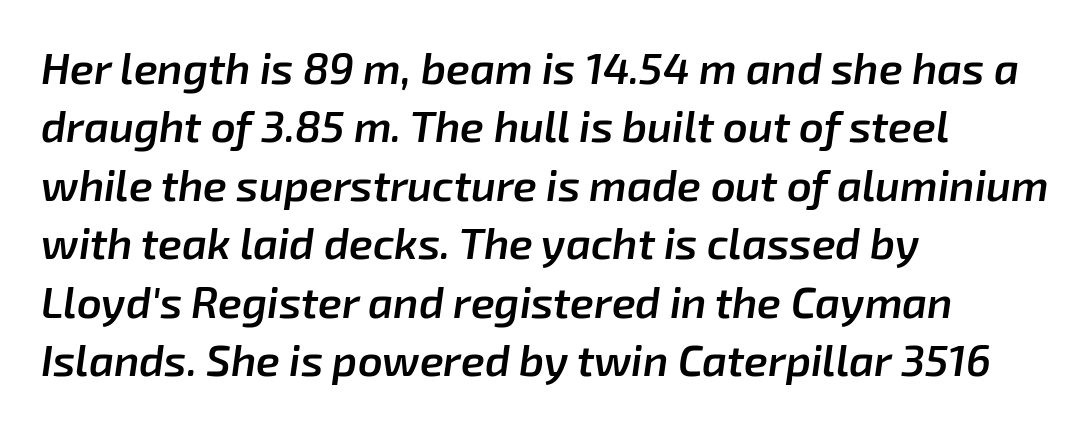
Semibold letterforms, between regular and bold. The lines sit at an ordinary, default distance from one another. Honestly, there is no underline to notice here at all. Line beginnings align vertically; line endings do not.
